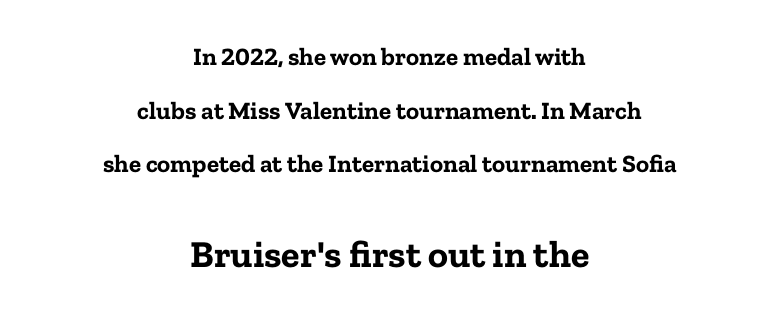
Q: Is the text bold? A: Yes.
Q: Is the text italic (slanted)? A: No, it is upright.
Q: Is the typeface a serif or a sans-serif typeface? A: Serif.
Q: Is the text underlined? A: No.
Q: How is the paragraph aligned? A: Centered.
Q: Is the spacing between letters normal or unusually wide? A: Normal.
Q: Is the spacing between lines tight, normal or loose? A: Loose.
Q: Which block of text is set in a larger size, the first (top) or the second (bottom)? A: The second (bottom) one.
Q: Width (condensed, normal, or wide)? A: Normal.
Q: Stroke contrast? A: Low.
Q: x-height? A: Medium.
Q: Monospaced? A: No.
